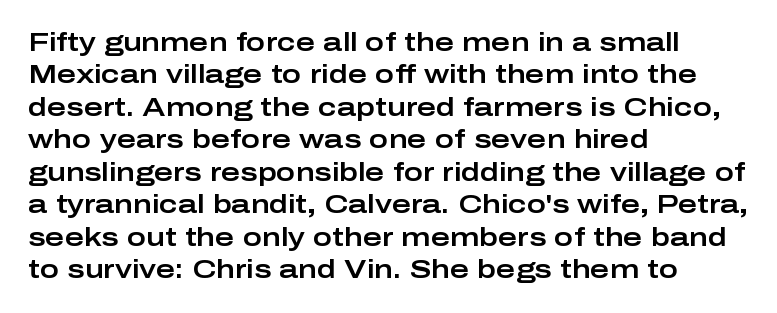
These lines sit exactly where default settings would place them. The letters stand upright; this is a roman face. Typeset ragged right — the left edge is the straight one. Just letters on the line, the space beneath them empty. Caption: standard tracking, unaltered.
